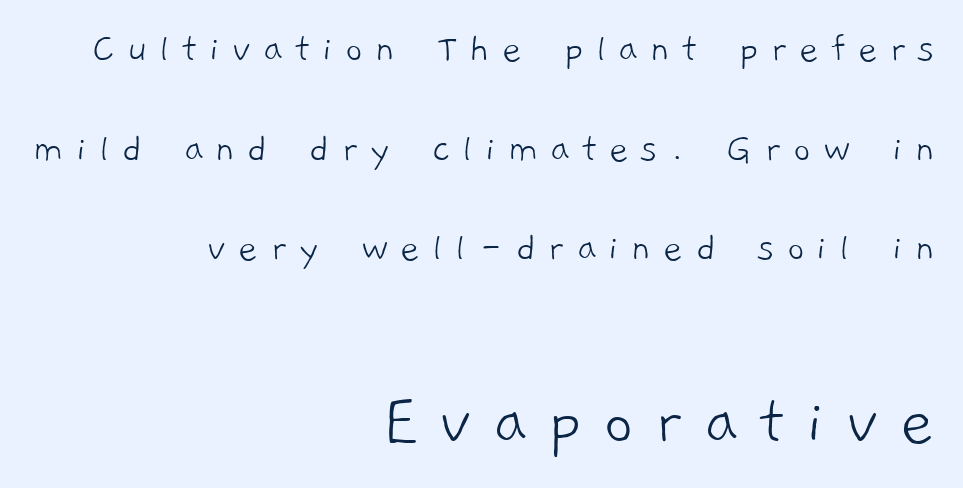
The image shows 73 px light sans-serif type; set right-aligned, loose line spacing (2.37x), unusually wide letter spacing (+0.29 em), not underlined; the second (bottom) block is 1.74x larger; low stroke contrast and a medium x-height.
